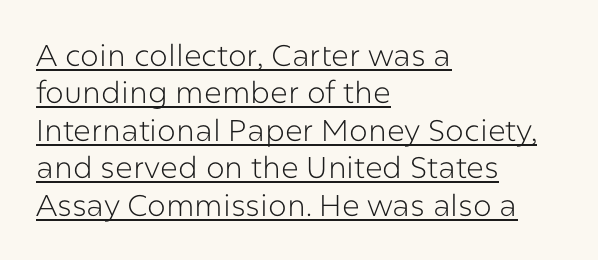
The image shows 30 px light sans-serif type, upright; set left-aligned, normal line spacing (1.25x), normal letter spacing, underlined; low stroke contrast and a medium x-height.
